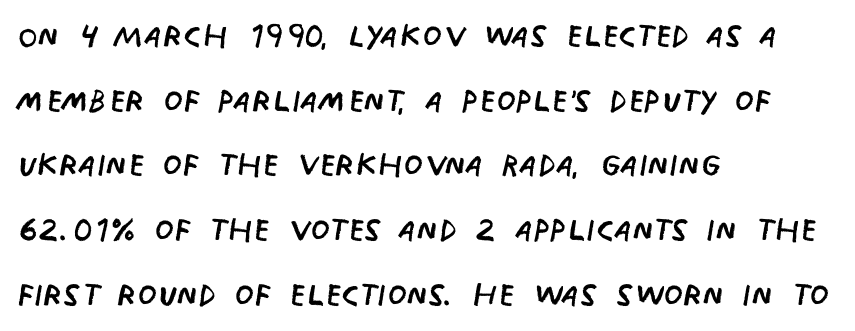
The font sits on the lighter half of the weight spectrum, regular included. The rendering shows plain stroke endings on the letterforms — a sans-serif design. Think of a printed novel: that variable character pitch is what you see here. Descenders hang freely into open space.
